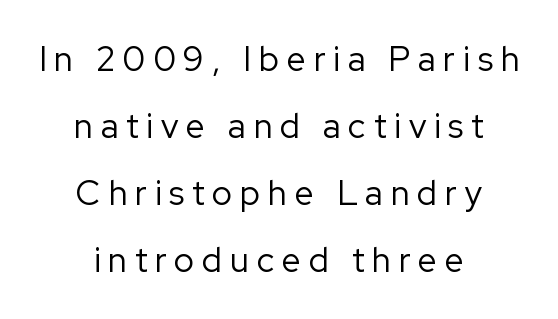
Every character sits straight up, as roman type does. The strip under each line holds only bare page. A quiet, ordinary-to-light weight characterises the typeface. This sample uses a sans-serif face.
